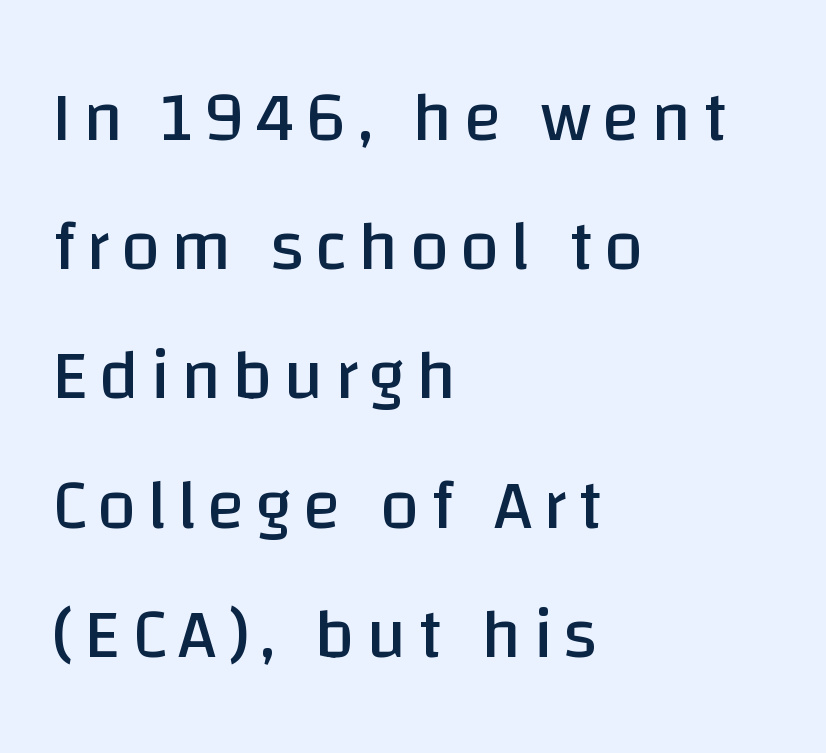
{"serif": "no", "italic": "no", "bold": "no", "weight": "regular", "width": "normal", "stroke_contrast": "low", "x_height": "large", "monospaced": "no", "underline": "no", "align": "left", "line_spacing_ratio": 1.82, "glyph_px": 71}
